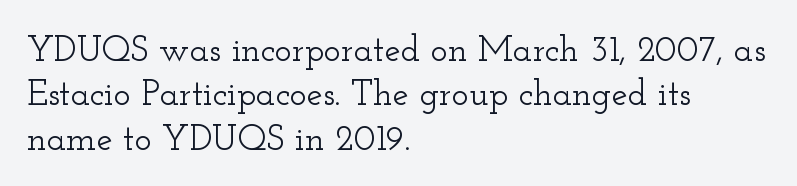
Tall strokes in this sample are plumb rather than angled. The glyphs in this specimen are seriffed. Bare-footed words on every line. How are the letters spaced? Ordinarily, with no added tracking.
